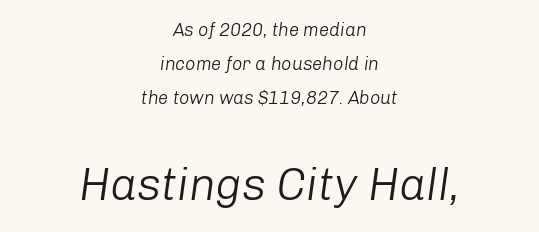
Q: Is the text bold? A: No.
Q: Is the text italic (slanted)? A: Yes, it leans right by about 8 degrees.
Q: Is the text underlined? A: No.
Q: How is the paragraph aligned? A: Centered.
Q: Is the spacing between letters normal or unusually wide? A: Normal.
Q: Which block of text is set in a larger size, the first (top) or the second (bottom)? A: The second (bottom) one.
Q: Width (condensed, normal, or wide)? A: Normal.
Q: Stroke contrast? A: Low.
Q: x-height? A: Medium.
Q: Monospaced? A: No.
